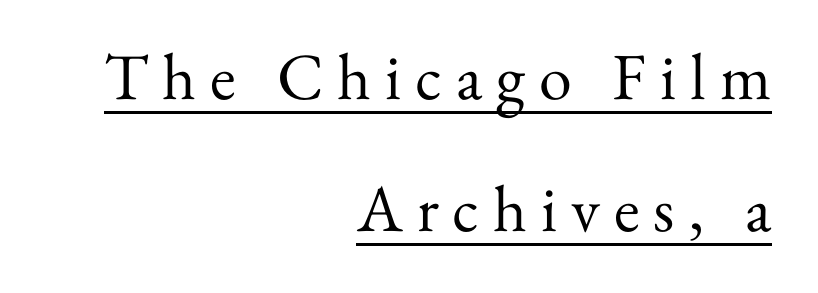
{"serif": "yes", "italic": "no", "bold": "no", "weight": "regular", "width": "normal", "stroke_contrast": "medium", "x_height": "small", "monospaced": "no", "underline": "yes", "align": "right", "line_spacing": "loose", "line_spacing_ratio": 2.0, "letter_spacing": "wide", "letter_spacing_em": 0.21, "glyph_px": 66}
